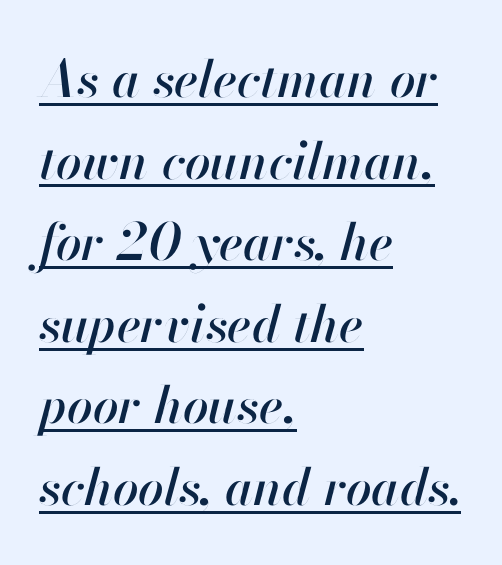
These lines sit exactly where default settings would place them. Students, observe the line beneath the letters — that is underlining. Teacher's note: observe the even left margin — that is flush-left alignment. These lines keep a tight, regular rhythm from letter to letter. This sample uses an oblique cut, with every glyph tilted off the vertical. Is this a fixed-width face? No — the glyphs have proportional, varying widths.
